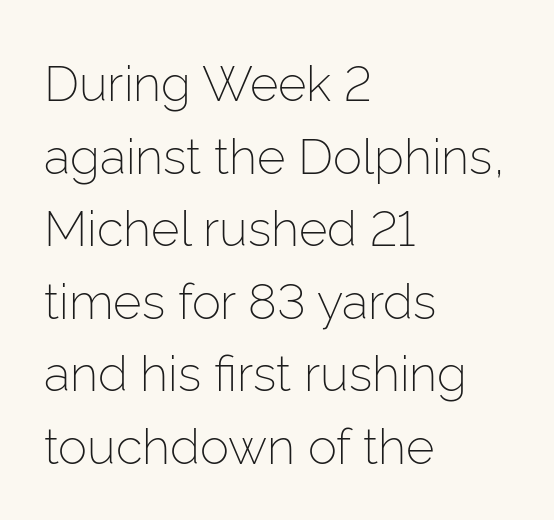
Baseline-to-baseline distance is the conventional proportion of letter height. Italic? Not at all — the glyphs are vertical. Unmarked baselines from the first word to the last. The tracking reads as untouched default to a designer's eye. Does the type have serifs? No, each stem ends abruptly. The face used here is proportionally spaced, like ordinary book or web type.
